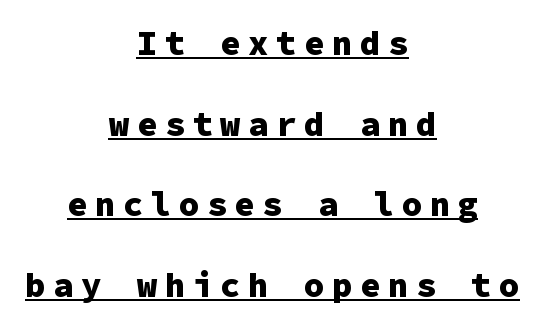
The image shows 34 px heavy sans-serif type, upright, monospaced; set centered, loose line spacing (2.37x), unusually wide letter spacing (+0.22 em), underlined; low stroke contrast and a medium x-height.
